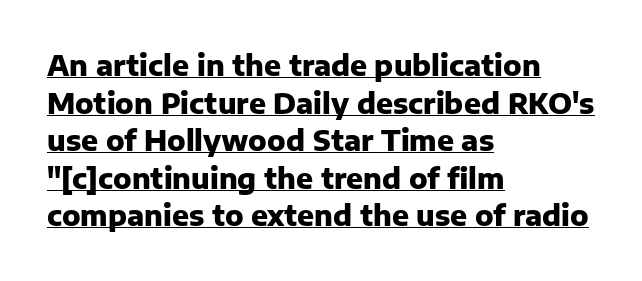
Letter spacing: default. The letters carry no serifs — their stems end cleanly without finishing strokes. The face used here is proportionally spaced, like ordinary book or web type. You'd pick this weight for a headline — it's a proper bold. Regarding leading, the lines here are spaced in the standard way.
